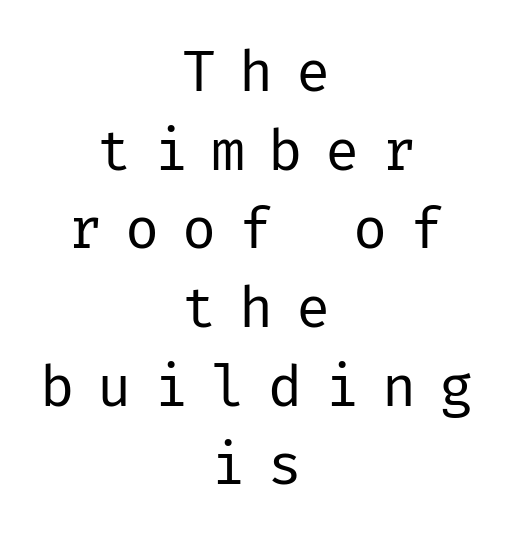
{"serif": "no", "italic": "no", "bold": "no", "weight": "regular", "width": "normal", "stroke_contrast": "low", "x_height": "medium", "underline": "no", "align": "center", "line_spacing": "normal", "line_spacing_ratio": 1.38, "letter_spacing": "wide", "letter_spacing_em": 0.4, "glyph_px": 57}
